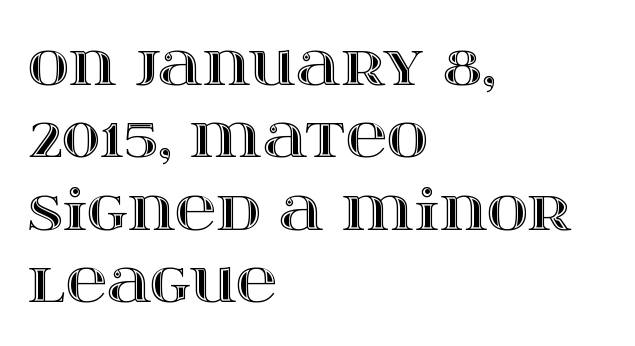
The image shows 57 px wide type, upright; set left-aligned, normal line spacing (1.27x), normal letter spacing, not underlined; a large x-height.
